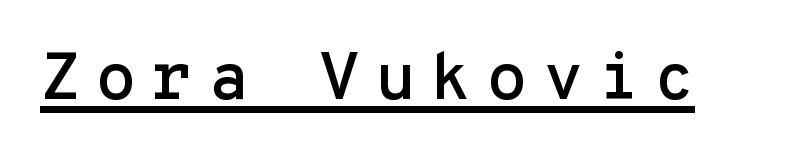
{"serif": "no", "italic": "no", "width": "normal", "stroke_contrast": "low", "x_height": "medium", "monospaced": "yes", "underline": "yes", "letter_spacing": "wide", "letter_spacing_em": 0.23, "glyph_px": 66}
